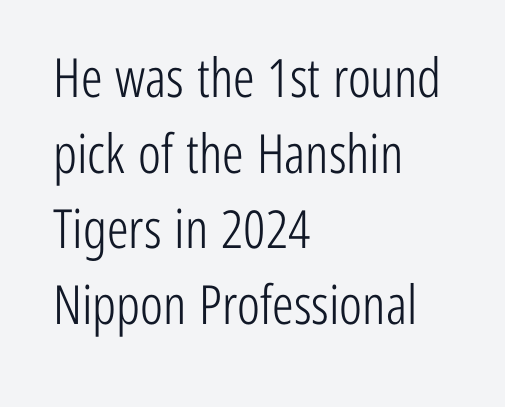
The line texture is even and compact thanks to regular tracking. Does the type have serifs? No, each stem ends abruptly. The strokes carry an ordinary text weight at most. Designer's note — italics off, roman on. Interline gaps are of average width in this sample. Short and long lines alike share a common starting point at left.
